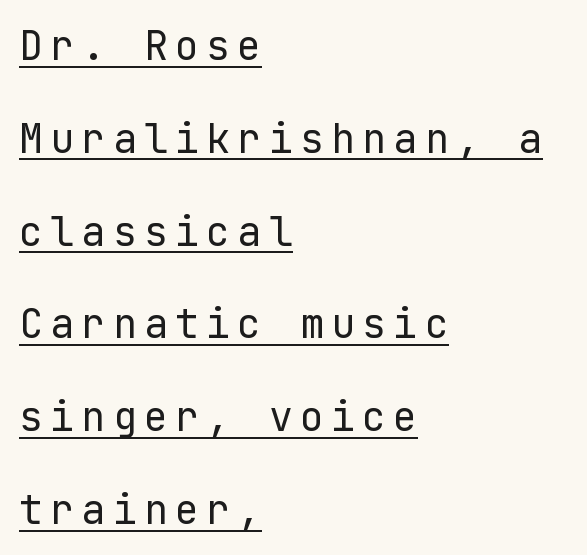
{"serif": "no", "italic": "no", "bold": "no", "weight": "regular", "width": "normal", "stroke_contrast": "low", "x_height": "medium", "underline": "yes", "align": "left", "line_spacing": "loose", "line_spacing_ratio": 2.32, "glyph_px": 40}
